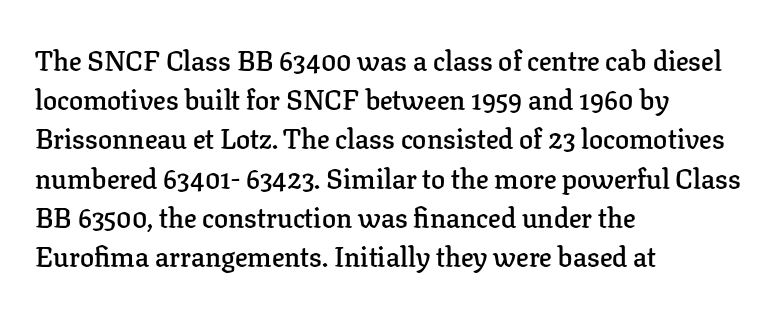
The image shows 28 px semibold serif type, upright; set left-aligned, normal line spacing (1.4x), normal letter spacing, not underlined; low stroke contrast and a medium x-height.
